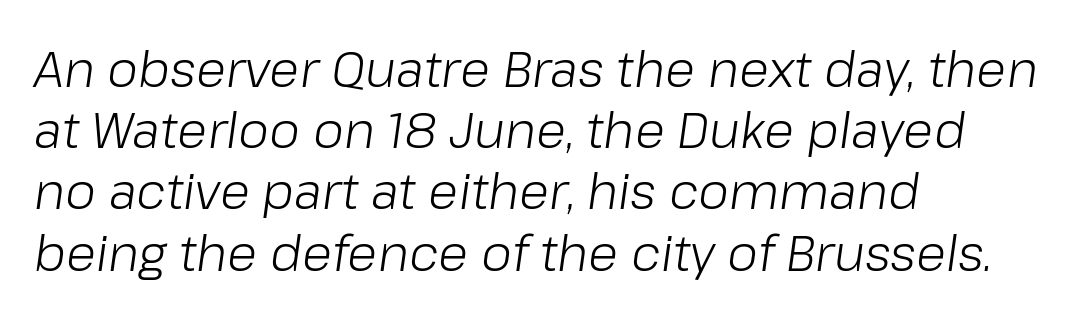
Q: Is the text bold? A: No.
Q: Is the text italic (slanted)? A: Yes, it leans right by about 8 degrees.
Q: Is the text underlined? A: No.
Q: How is the paragraph aligned? A: Left-aligned.
Q: Is the spacing between letters normal or unusually wide? A: Normal.
Q: Is the spacing between lines tight, normal or loose? A: Normal.
Q: Width (condensed, normal, or wide)? A: Normal.
Q: Stroke contrast? A: Low.
Q: x-height? A: Medium.
Q: Monospaced? A: No.
